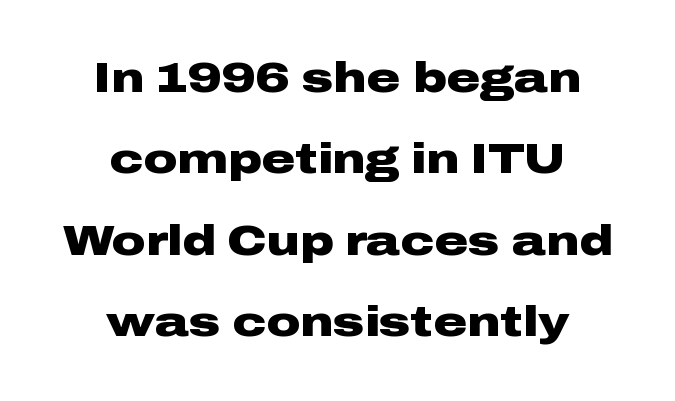
Q: Is the text bold? A: Yes.
Q: Is the text italic (slanted)? A: No, it is upright.
Q: Is the typeface a serif or a sans-serif typeface? A: Sans-serif.
Q: Is the text underlined? A: No.
Q: How is the paragraph aligned? A: Centered.
Q: Is the spacing between letters normal or unusually wide? A: Normal.
Q: Is the spacing between lines tight, normal or loose? A: Loose.
Q: Width (condensed, normal, or wide)? A: Wide.
Q: Stroke contrast? A: Low.
Q: x-height? A: Medium.
Q: Monospaced? A: No.
